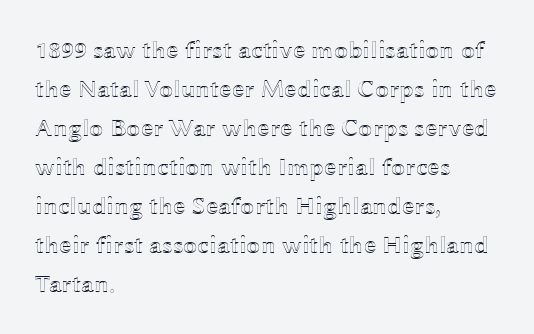
The horizontal fit of the characters is conventional and even. The passage shown stacks its lines at a standard gap. The letters stand straight up with perfectly vertical stems. Descender tails drop into unmarked territory. Is the block centered? No — it sits flush against the left margin.
